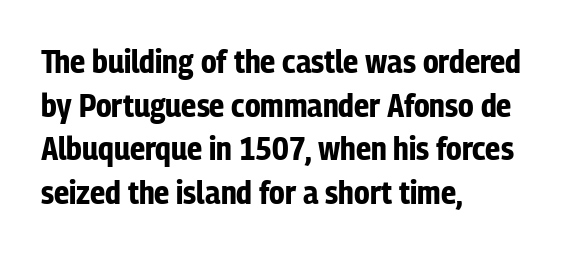
The image shows 33 px bold, condensed sans-serif type, upright; set left-aligned, normal line spacing (1.32x), normal letter spacing, not underlined; low stroke contrast and a medium x-height.
